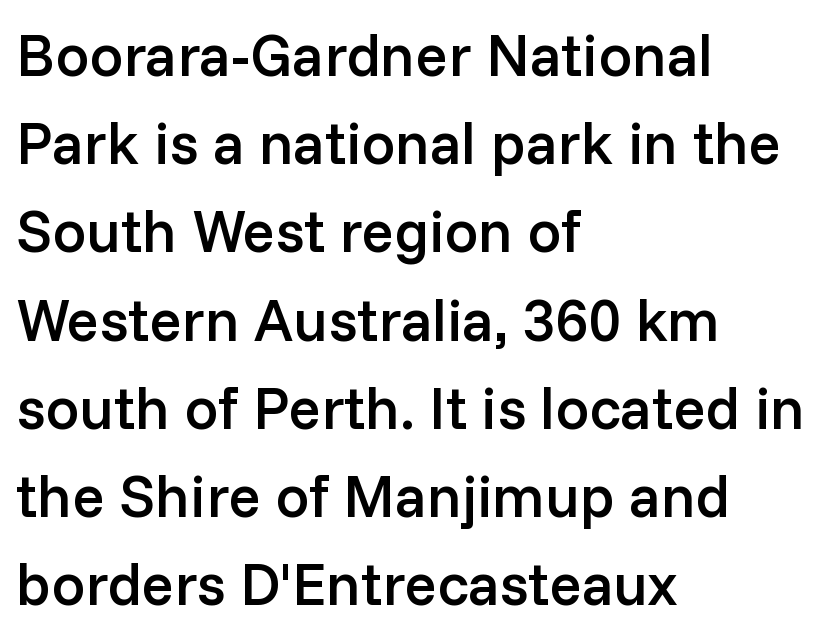
The image shows 60 px semibold sans-serif type, upright; set left-aligned, normal line spacing (1.47x), normal letter spacing, not underlined; low stroke contrast and a medium x-height.
